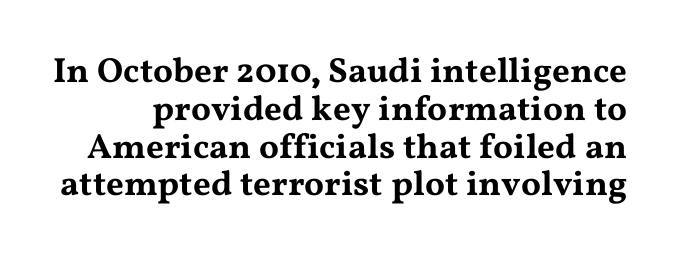
Any mark beneath the type? The region is blank. Check where the strokes stop: tiny serifs finish them off. The passage shown stacks its lines with hardly any gap. A typesetter would call this proportional, since set widths differ per character. The line texture is even and compact thanks to regular tracking. Designer's note — italics off, roman on.
